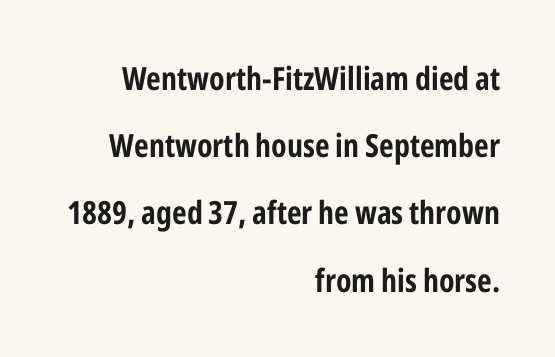
{"serif": "no", "italic": "no", "bold": "yes", "weight": "bold", "width": "condensed", "stroke_contrast": "low", "x_height": "medium", "monospaced": "no", "underline": "no", "align": "right", "line_spacing": "loose", "line_spacing_ratio": 2.1, "letter_spacing": "normal", "letter_spacing_em": 0.0, "glyph_px": 32}
